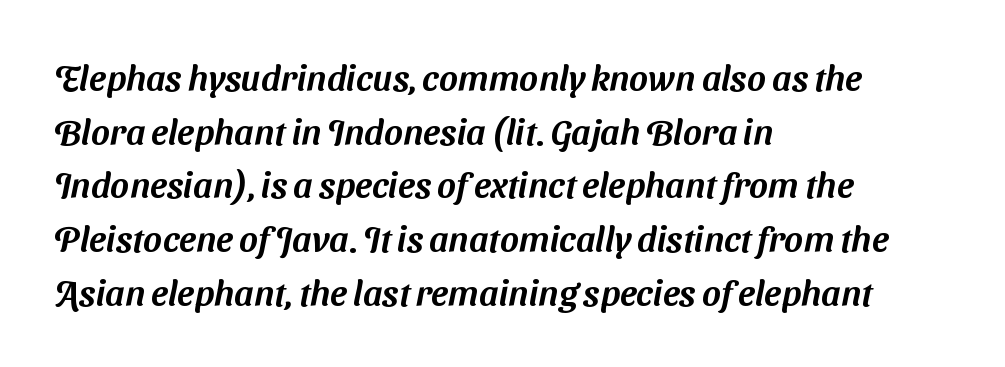
Q: Is the typeface a serif or a sans-serif typeface? A: Sans-serif.
Q: Is the text underlined? A: No.
Q: How is the paragraph aligned? A: Left-aligned.
Q: Is the spacing between letters normal or unusually wide? A: Normal.
Q: Is the spacing between lines tight, normal or loose? A: Normal.
Q: Width (condensed, normal, or wide)? A: Normal.
Q: Stroke contrast? A: Medium.
Q: x-height? A: Medium.
Q: Monospaced? A: No.
